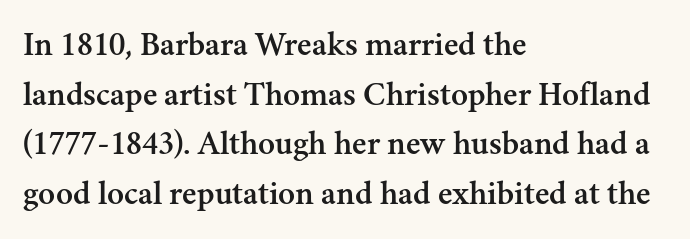
Nope, not italic — everything's standing straight. Characters follow at the spacing the type designer built in. Normally led — the rows are evenly, conventionally spaced. The ragged edge is on the right, which tells us the setting is flush left. Each row of text sits above clean, open space.
